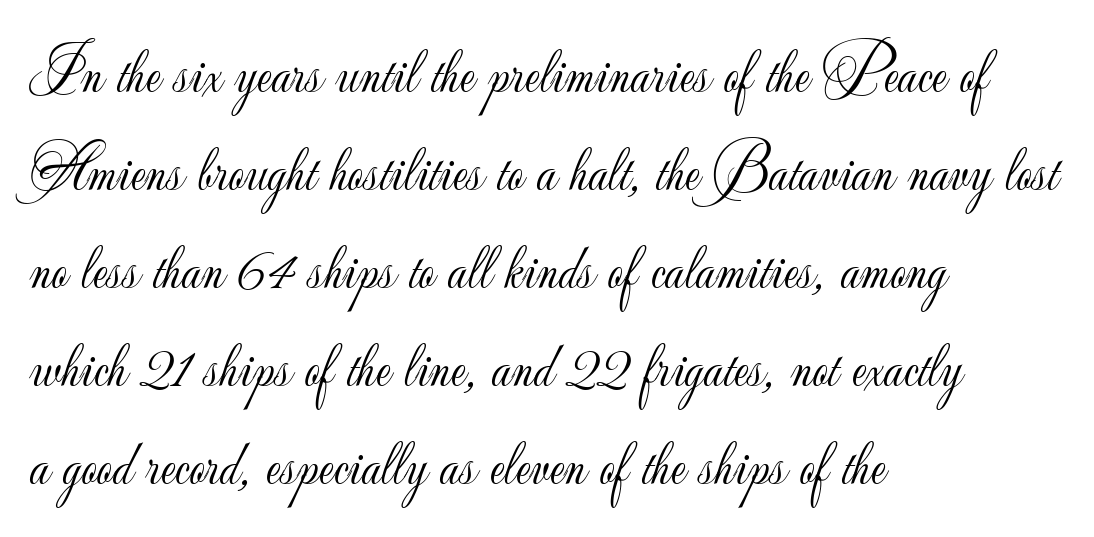
{"serif": "no", "bold": "no", "weight": "light", "width": "normal", "stroke_contrast": "low", "x_height": "small", "monospaced": "no", "underline": "no", "align": "left", "line_spacing": "normal", "line_spacing_ratio": 1.58, "letter_spacing": "normal", "letter_spacing_em": 0.0, "glyph_px": 62}
